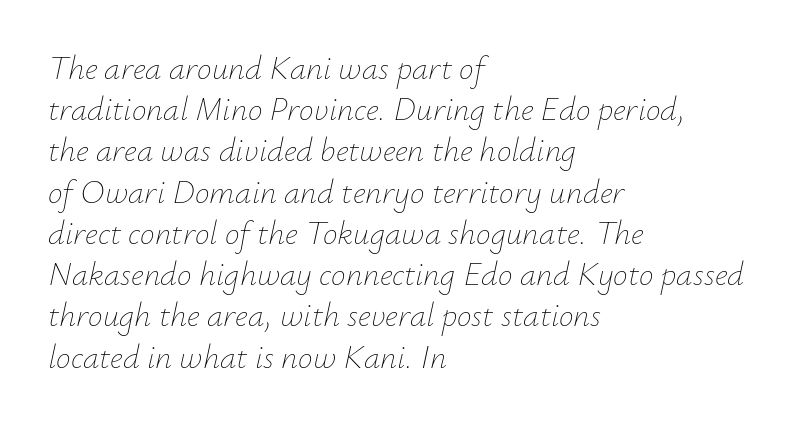
{"italic": "yes", "lean": "right", "slant_degrees": 12, "bold": "no", "weight": "thin", "width": "normal", "stroke_contrast": "low", "x_height": "small", "monospaced": "no", "underline": "no", "align": "left", "line_spacing": "normal", "line_spacing_ratio": 1.25, "letter_spacing": "normal", "letter_spacing_em": 0.0, "glyph_px": 33}
